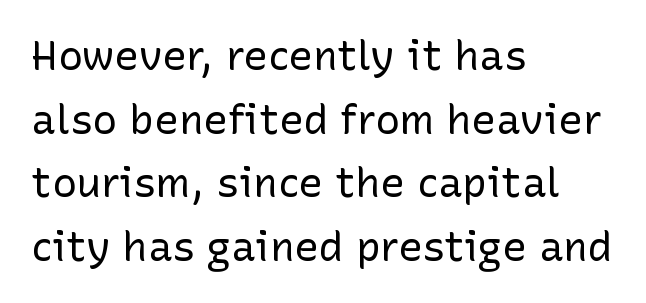
Posture: upright roman. Caption: standard tracking, unaltered. Classification — sans serif. Which margin do the lines hug? The left one — the right edge is uneven. Students, observe: this is what conventionally led text looks like.
